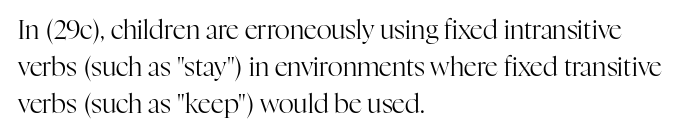
Rule under the text: the space is simply empty. The tracking reads as untouched default to a designer's eye. Compared with a typical body face, this is equally light or lighter still. A student would call this left alignment; a typographer would say flush left, rag right. The rows are spaced the way most documents space them.
